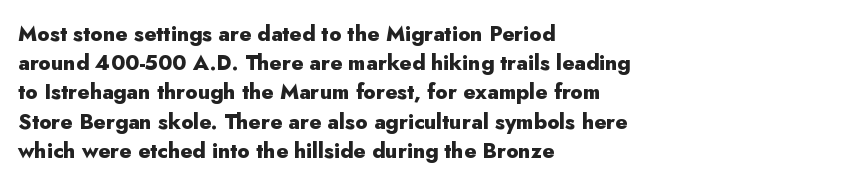
{"italic": "no", "bold": "yes", "underline": "no", "align": "left", "line_spacing": "normal", "line_spacing_ratio": 1.39, "letter_spacing": "normal", "letter_spacing_em": 0.0, "glyph_px": 21}
